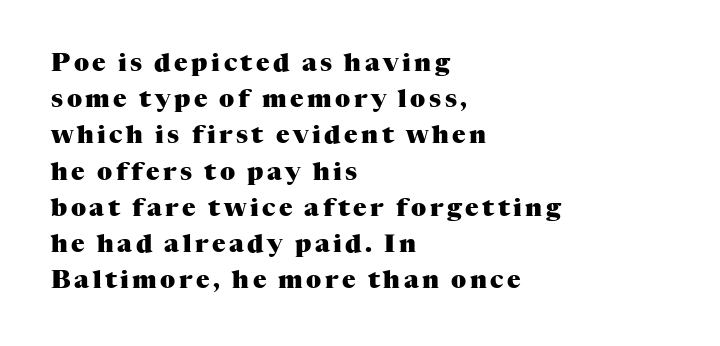
Q: Is the text bold? A: Yes.
Q: Is the text italic (slanted)? A: No, it is upright.
Q: Is the text underlined? A: No.
Q: How is the paragraph aligned? A: Left-aligned.
Q: Is the spacing between lines tight, normal or loose? A: Normal.
